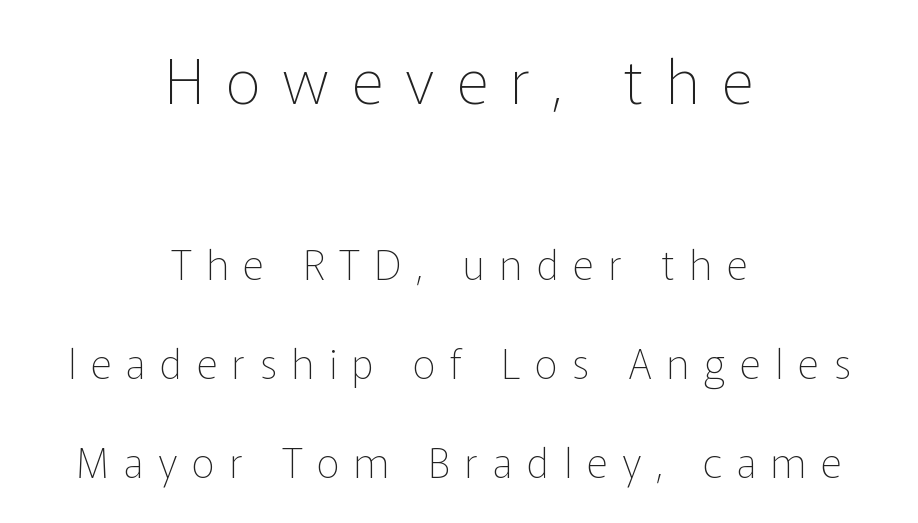
Does the leading feel generous? Absolutely, it's lavish. The letterforms stand isolated, each surrounded by extra space. Lines of text with bare space underneath. Posture: straight, roman, zero tilt.
